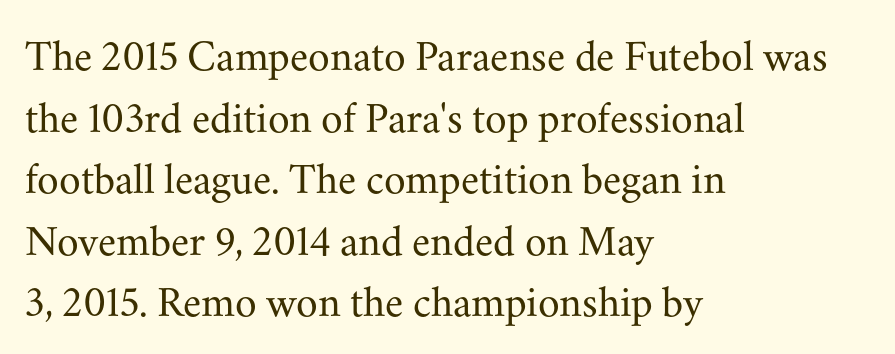
The image shows 44 px regular-weight serif type, upright; set left-aligned, normal line spacing (1.4x), normal letter spacing, not underlined; medium stroke contrast and a small x-height.
